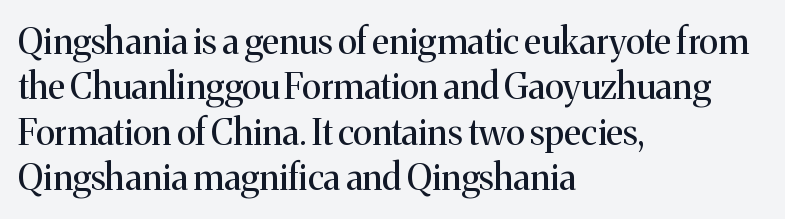
{"serif": "yes", "italic": "no", "bold": "no", "weight": "regular", "width": "normal", "stroke_contrast": "medium", "x_height": "medium", "monospaced": "no", "underline": "no", "align": "left", "line_spacing": "normal", "line_spacing_ratio": 1.26, "letter_spacing": "normal", "letter_spacing_em": 0.0, "glyph_px": 36}
